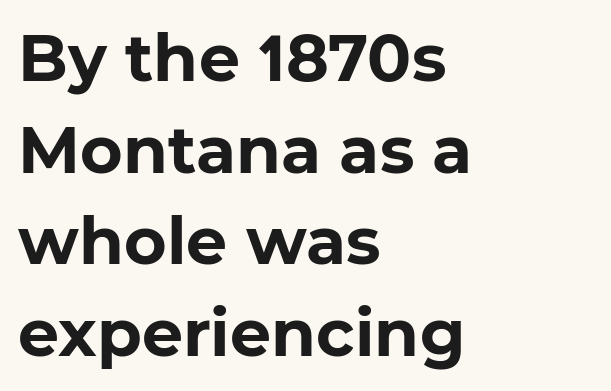
The image shows 65 px bold sans-serif type; set left-aligned, normal line spacing (1.41x), normal letter spacing, not underlined; low stroke contrast and a medium x-height.
